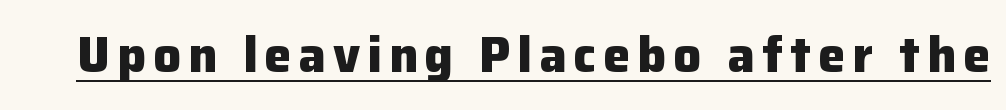
The image shows 49 px heavy sans-serif type, upright; set underlined; low stroke contrast and a medium x-height.
